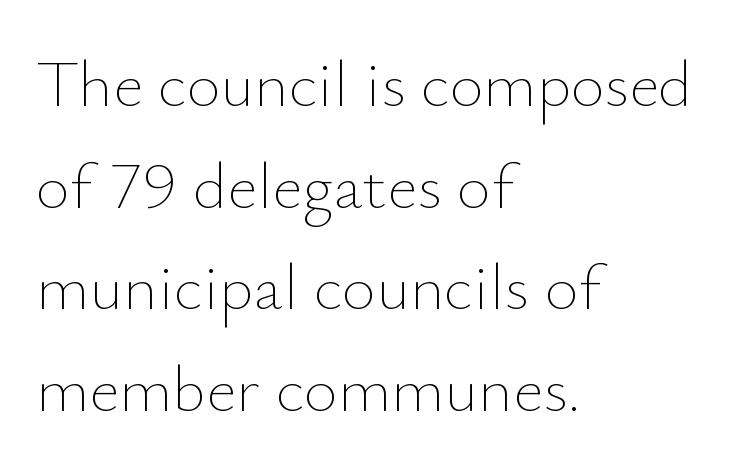
You could not count columns in this text — the font is proportionally spaced. What's the leading like? Ordinary, nothing unusual. No extra tracking has been applied to these lines. No extra ink here — the face is not bold.
